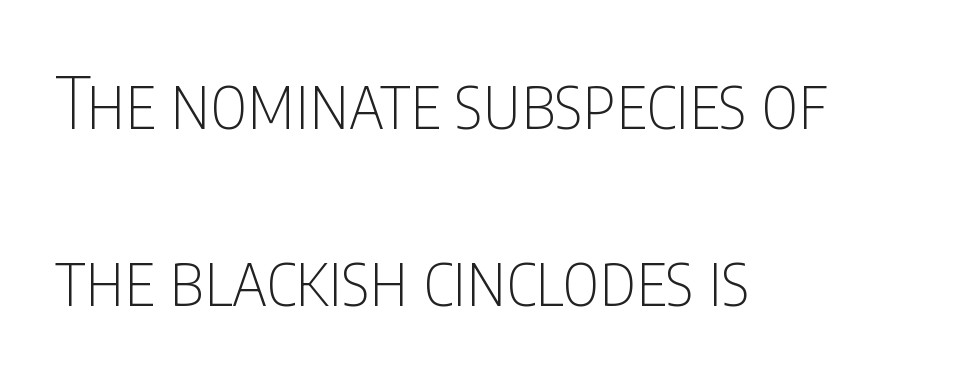
A typesetter would call this proportional, since set widths differ per character. The compositor pushed each line to the left boundary. The font family rendered here belongs to the sans-serif group. Italic: no, the glyphs are upright roman. Bold? No — there's no thickening of the strokes. Observe the ordinary spacing: letters are neighbours, not strangers.
